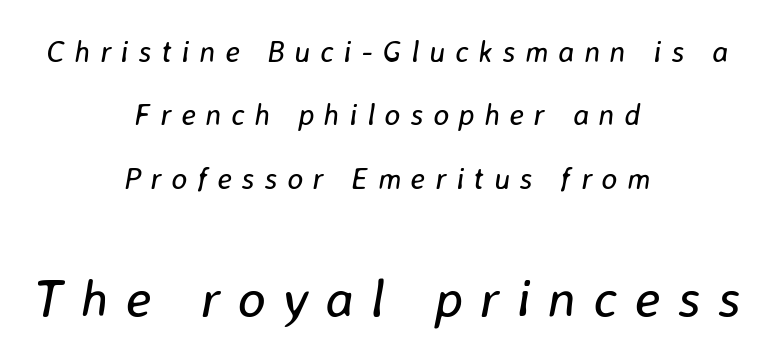
The image shows 53 px regular-weight type, italic (leaning right); set centered, loose line spacing (2.11x), unusually wide letter spacing (+0.32 em), not underlined; the second (bottom) block is 1.77x larger; low stroke contrast and a medium x-height.
